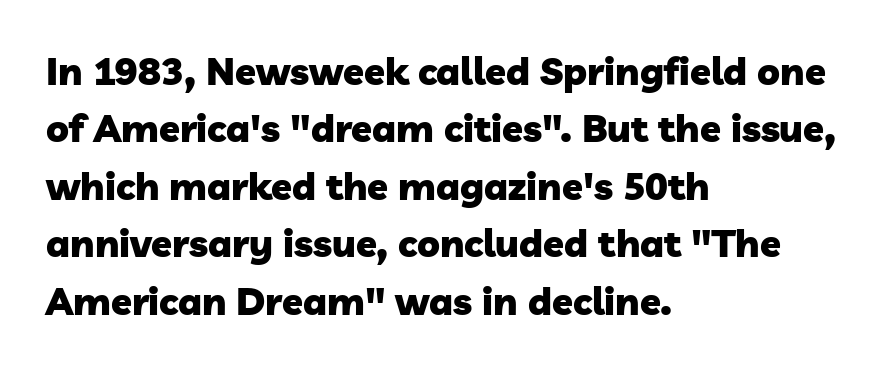
The image shows 38 px heavy sans-serif type; set left-aligned, normal line spacing (1.51x), normal letter spacing, not underlined; low stroke contrast and a medium x-height.
